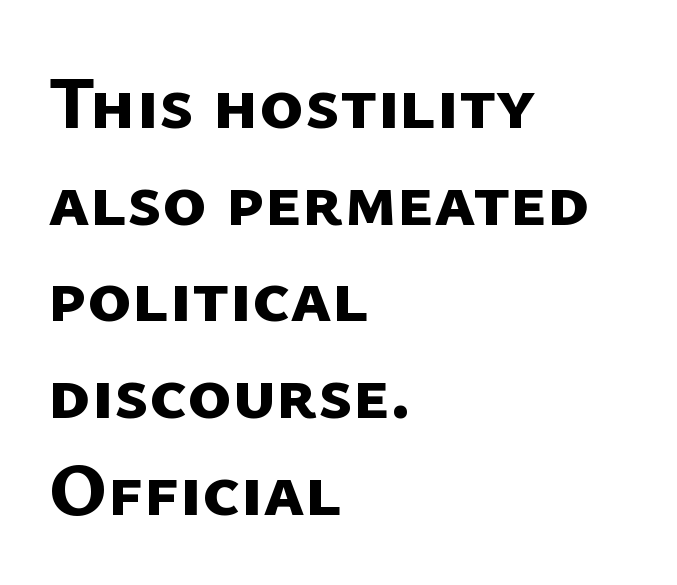
Has an underline been added? It has not. Rows of type keep a routine distance in the vertical direction. Look at the stroke-to-counter ratio: heavy, a bold. Observe the ordinary spacing: letters are neighbours, not strangers. Check where the strokes stop: nothing finishes them off — pure sans. A typesetter would call this proportional, since set widths differ per character.
